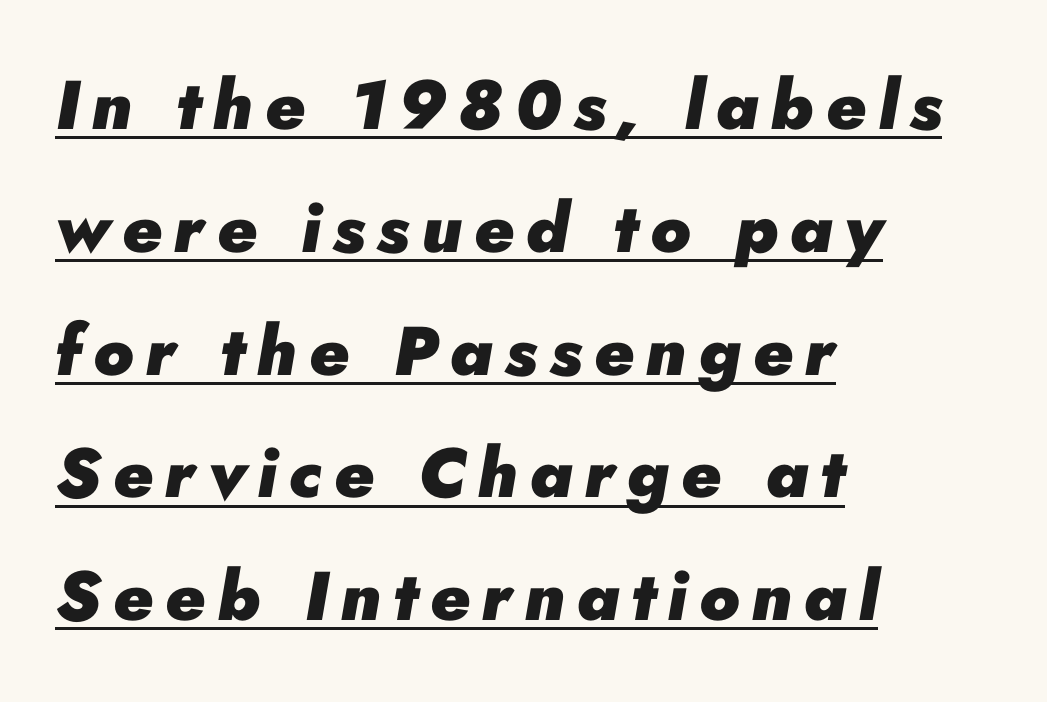
The characters look thick and weighty, a clear bold. The passage is arranged the way most books set body copy — flush left. A typesetter would call this proportional, since set widths differ per character. A continuous stroke trails under the words, as in a hyperlink. If you drew a line through each stem, it would be angled.
